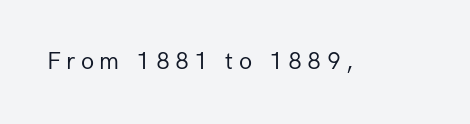
{"italic": "no", "bold": "no", "underline": "no", "letter_spacing": "wide", "letter_spacing_em": 0.22, "glyph_px": 24}
